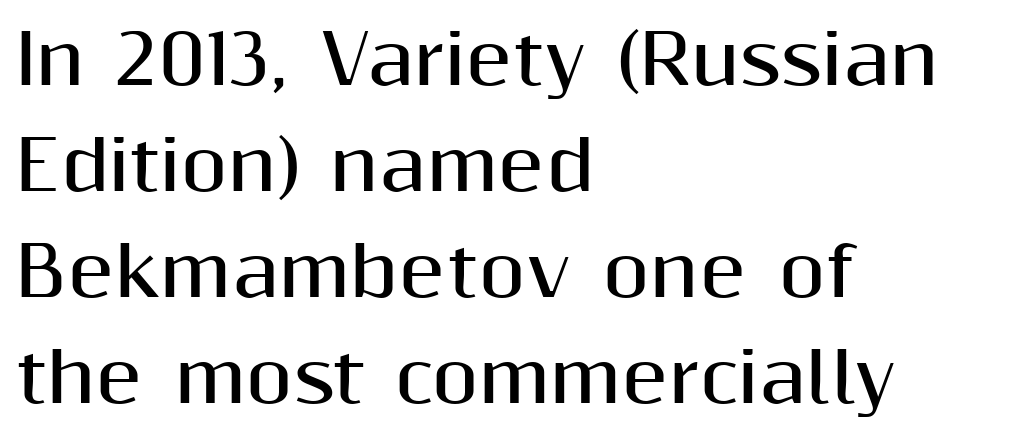
The image shows 68 px bold sans-serif type, upright; set left-aligned, normal line spacing (1.56x), normal letter spacing, not underlined; medium stroke contrast and a medium x-height.
